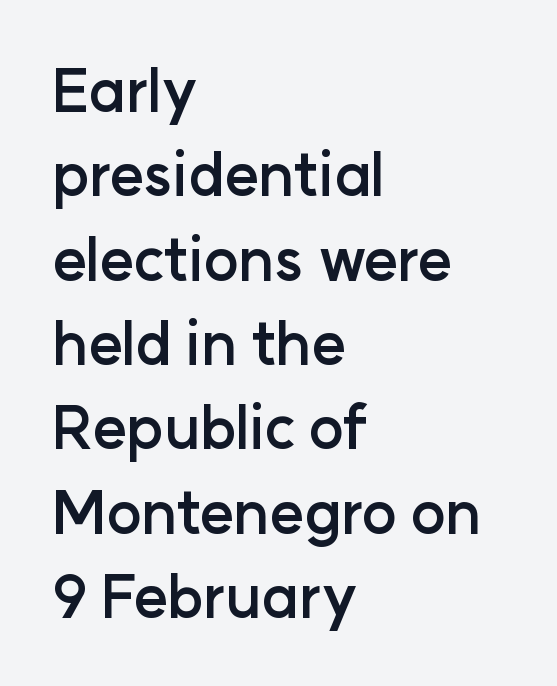
{"serif": "no", "italic": "no", "bold": "yes", "weight": "semibold", "width": "normal", "stroke_contrast": "low", "x_height": "medium", "monospaced": "no", "underline": "no", "align": "left", "line_spacing": "normal", "line_spacing_ratio": 1.43, "letter_spacing": "normal", "letter_spacing_em": 0.0, "glyph_px": 59}
